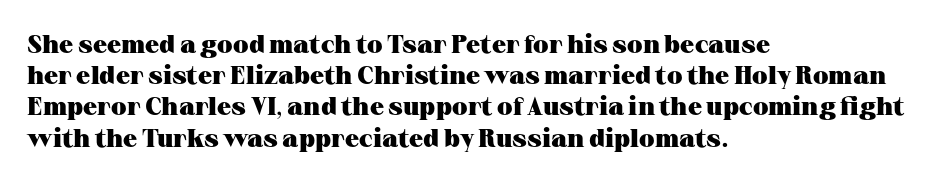
{"italic": "no", "bold": "yes", "underline": "no", "align": "left", "line_spacing": "normal", "line_spacing_ratio": 1.25, "letter_spacing": "normal", "letter_spacing_em": 0.0, "glyph_px": 25}
